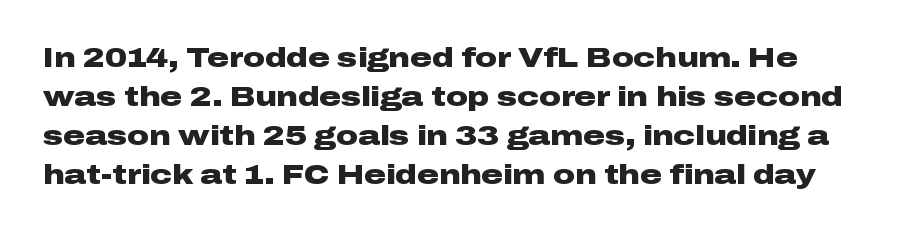
{"italic": "no", "bold": "yes", "underline": "no", "line_spacing": "normal", "line_spacing_ratio": 1.44, "letter_spacing": "normal", "letter_spacing_em": 0.0, "glyph_px": 27}
